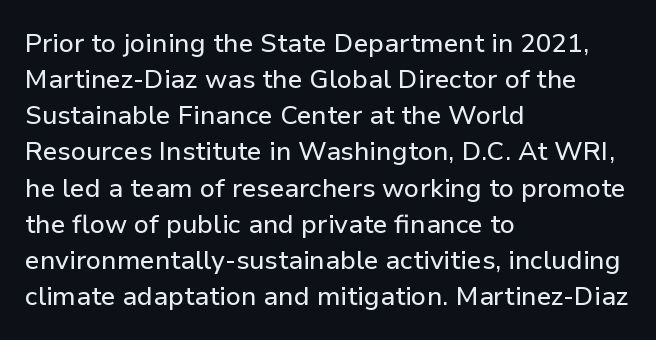
Q: Is the text italic (slanted)? A: No, it is upright.
Q: Is the text underlined? A: No.
Q: How is the paragraph aligned? A: Left-aligned.
Q: Is the spacing between letters normal or unusually wide? A: Normal.
Q: Is the spacing between lines tight, normal or loose? A: Normal.
